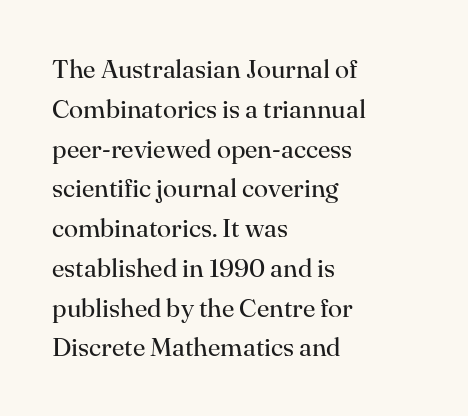
Nobody touched the tracking dial on this one. Line starts are locked; line ends wander. The block of text has a typical density, with ordinary space between rows. The glyphs are unaccompanied by any horizontal stroke below them. Notice how the stems are strictly vertical — no italics here. These glyphs show unthickened strokes, regular width or finer.
